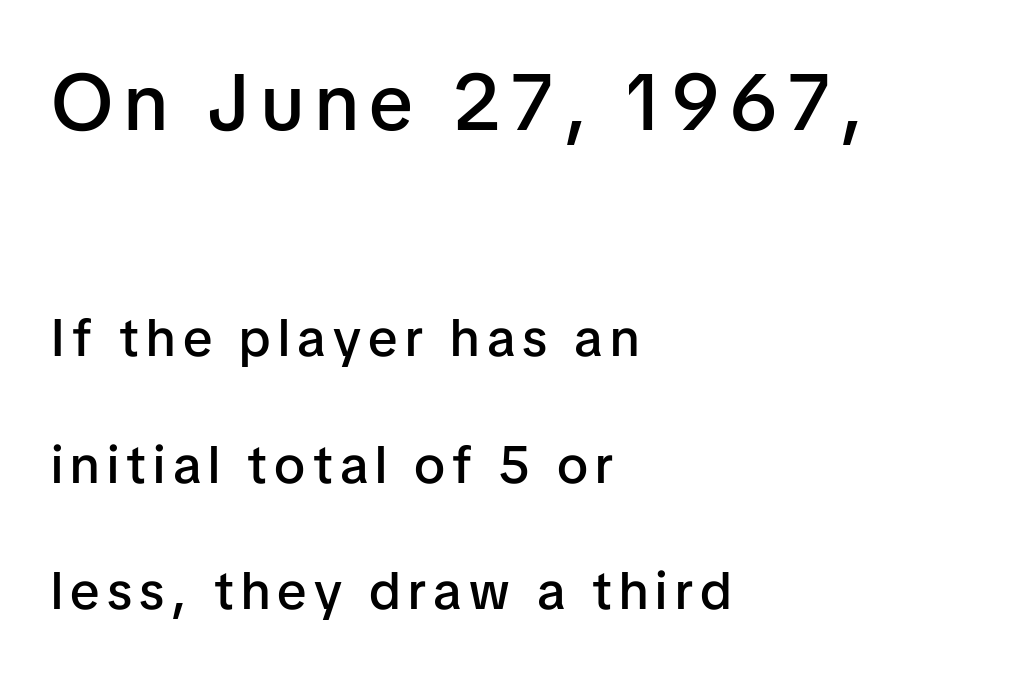
Glance below the letters and you will spot only blank space. What weight is shown? A semibold, between regular and bold. The letters advance in unequal steps, a hallmark of proportional type. Which margin do the lines hug? The left one — the right edge is uneven. You can tell it's not italic because the verticals are truly vertical. Note: no serifs on the glyphs.
